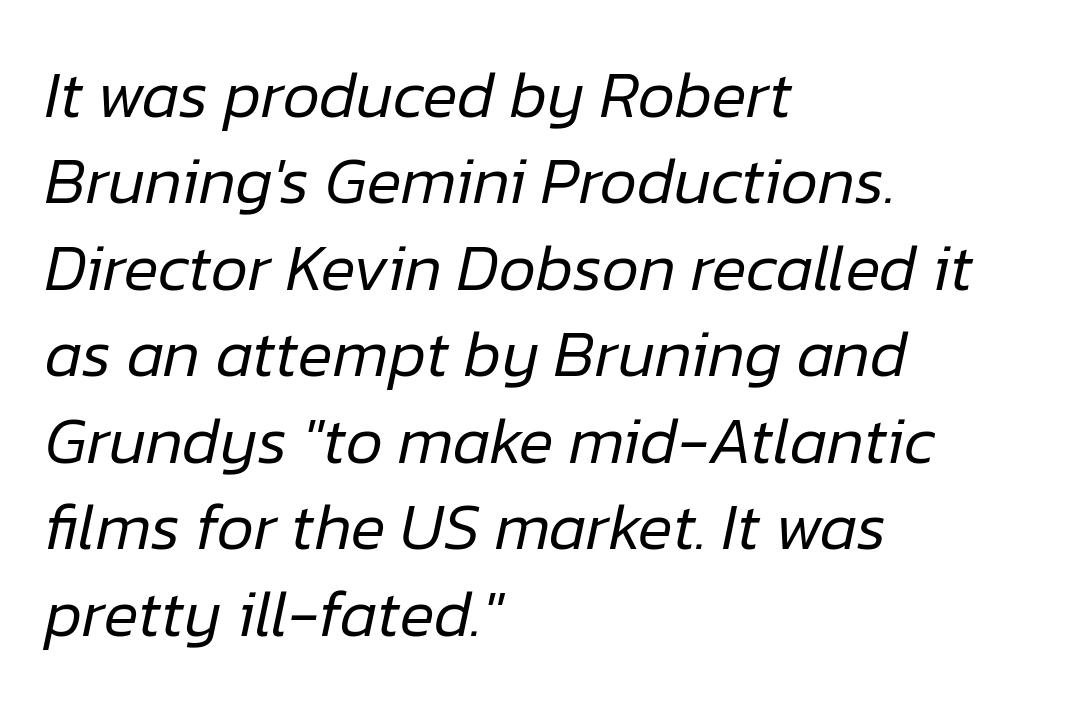
Q: Is the text bold? A: No.
Q: Is the text italic (slanted)? A: Yes, it leans right by about 12 degrees.
Q: Is the text underlined? A: No.
Q: How is the paragraph aligned? A: Left-aligned.
Q: Is the spacing between letters normal or unusually wide? A: Normal.
Q: Is the spacing between lines tight, normal or loose? A: Normal.
Q: Width (condensed, normal, or wide)? A: Normal.
Q: Stroke contrast? A: Low.
Q: x-height? A: Medium.
Q: Monospaced? A: No.
